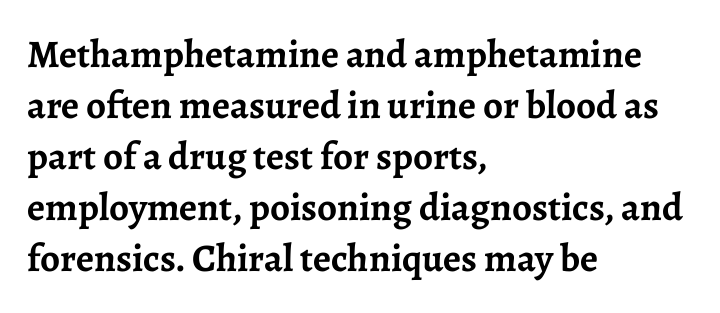
{"serif": "yes", "italic": "no", "bold": "yes", "weight": "semibold", "width": "normal", "stroke_contrast": "low", "x_height": "medium", "monospaced": "no", "underline": "no", "align": "left", "line_spacing": "normal", "line_spacing_ratio": 1.31, "letter_spacing": "normal", "letter_spacing_em": 0.0, "glyph_px": 39}
